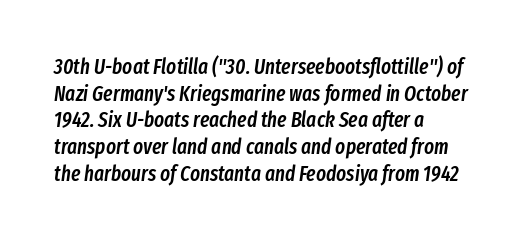
{"italic": "yes", "lean": "right", "slant_degrees": 8, "bold": "semi", "underline": "no", "align": "left", "line_spacing": "normal", "line_spacing_ratio": 1.27, "letter_spacing": "normal", "letter_spacing_em": 0.0, "glyph_px": 21}
